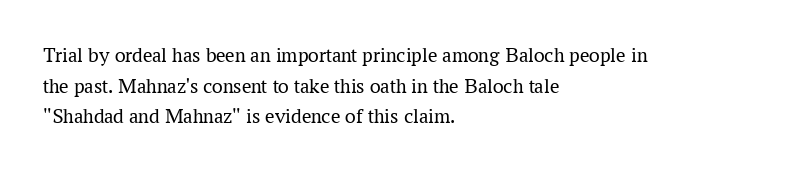
Q: Is the text bold? A: No.
Q: Is the text italic (slanted)? A: No, it is upright.
Q: Is the text underlined? A: No.
Q: How is the paragraph aligned? A: Left-aligned.
Q: Is the spacing between letters normal or unusually wide? A: Normal.
Q: Is the spacing between lines tight, normal or loose? A: Normal.
